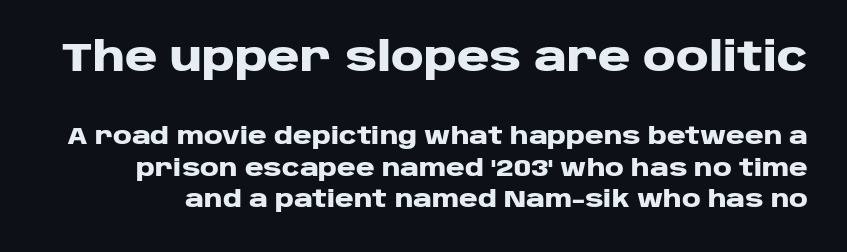
Rows of type keep a routine distance in the vertical direction. The typeface chosen for these lines omits serifs. Underline: absent. Each letter keeps its own natural width here, so spacing adapts to shape. Large over small — that's the arrangement of the two blocks here.
